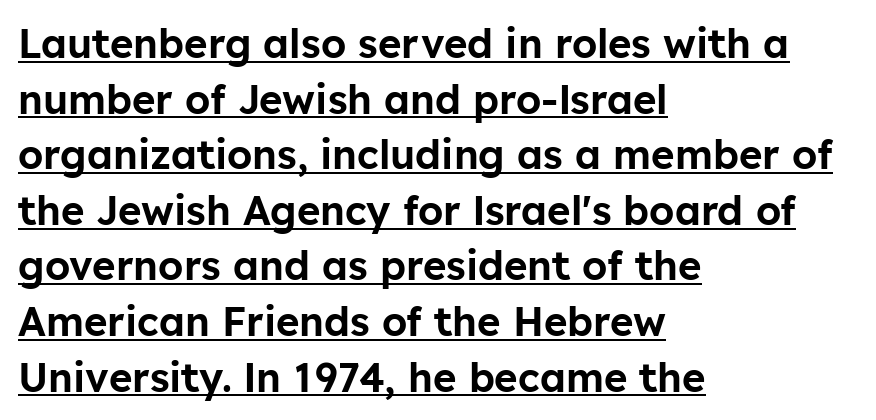
The image shows 40 px sans-serif type, upright; set left-aligned, normal line spacing (1.39x), normal letter spacing, underlined; low stroke contrast and a medium x-height.
